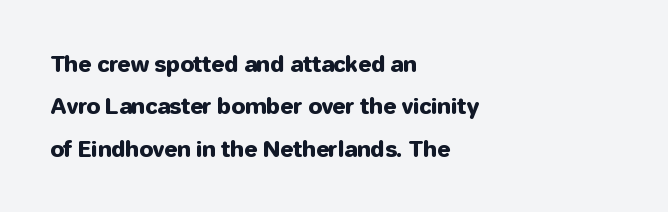
{"italic": "no", "underline": "no", "align": "left", "line_spacing": "loose", "line_spacing_ratio": 1.93, "letter_spacing": "normal", "letter_spacing_em": 0.0, "glyph_px": 22}
